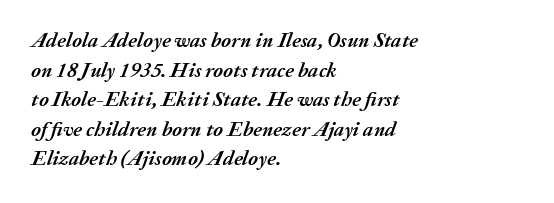
Q: Is the text bold? A: Yes.
Q: Is the text italic (slanted)? A: Yes, it leans right by about 20 degrees.
Q: Is the text underlined? A: No.
Q: How is the paragraph aligned? A: Left-aligned.
Q: Is the spacing between letters normal or unusually wide? A: Normal.
Q: Is the spacing between lines tight, normal or loose? A: Normal.
